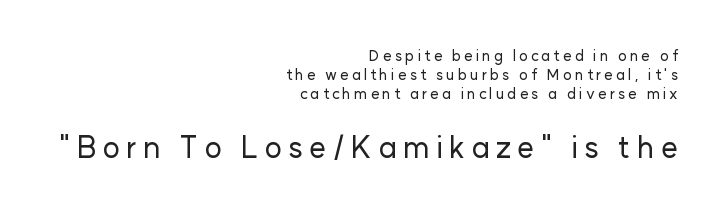
Q: Is the text italic (slanted)? A: No, it is upright.
Q: Is the typeface a serif or a sans-serif typeface? A: Sans-serif.
Q: Is the text underlined? A: No.
Q: How is the paragraph aligned? A: Right-aligned.
Q: Is the spacing between letters normal or unusually wide? A: Unusually wide.
Q: Is the spacing between lines tight, normal or loose? A: Normal.
Q: Which block of text is set in a larger size, the first (top) or the second (bottom)? A: The second (bottom) one.
Q: Width (condensed, normal, or wide)? A: Normal.
Q: Stroke contrast? A: Low.
Q: x-height? A: Medium.
Q: Monospaced? A: No.
